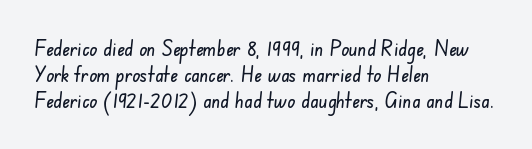
The image shows 21 px text type; set left-aligned, normal line spacing (1.25x), normal letter spacing, not underlined.
